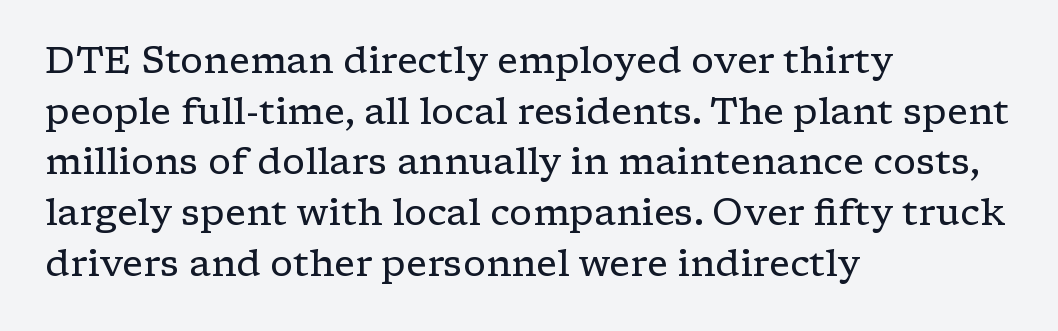
Q: Is the text bold? A: No.
Q: Is the text italic (slanted)? A: No, it is upright.
Q: Is the typeface a serif or a sans-serif typeface? A: Serif.
Q: Is the text underlined? A: No.
Q: How is the paragraph aligned? A: Left-aligned.
Q: Is the spacing between letters normal or unusually wide? A: Normal.
Q: Is the spacing between lines tight, normal or loose? A: Normal.
Q: Width (condensed, normal, or wide)? A: Wide.
Q: Stroke contrast? A: Low.
Q: x-height? A: Medium.
Q: Monospaced? A: No.
